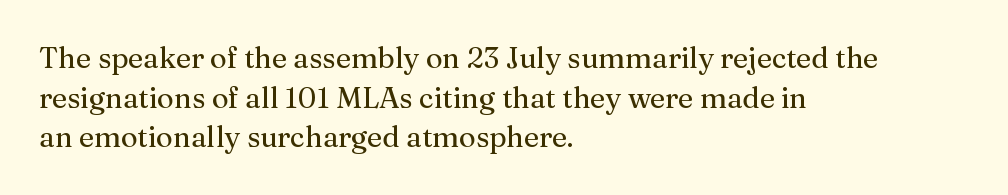
The image shows 29 px regular-weight serif type, upright; set left-aligned, normal line spacing (1.37x), normal letter spacing, not underlined; medium stroke contrast and a medium x-height.
